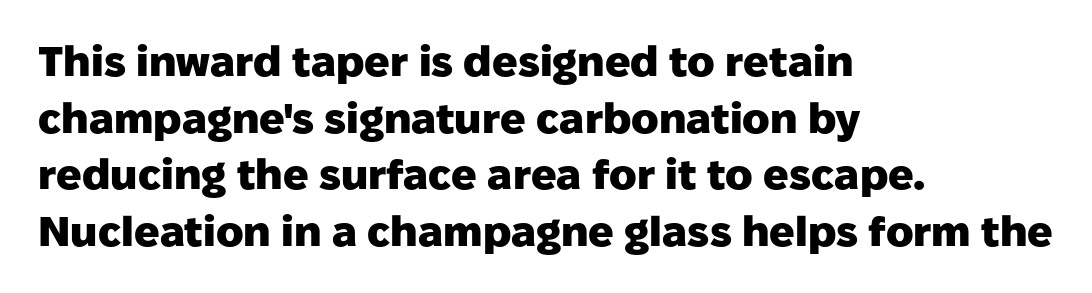
The image shows 42 px heavy sans-serif type, upright; set left-aligned, normal line spacing (1.35x), normal letter spacing, not underlined; low stroke contrast and a medium x-height.
